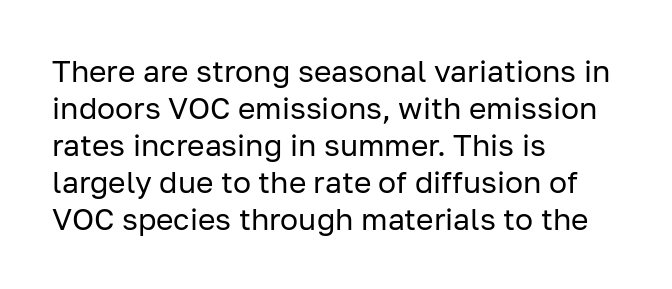
Descender tails drop into unmarked territory. The rendering shows plain stroke endings on the letterforms — a sans-serif design. Weight class: somewhere from thin through regular. No italicization has been applied; the sample stays upright.
